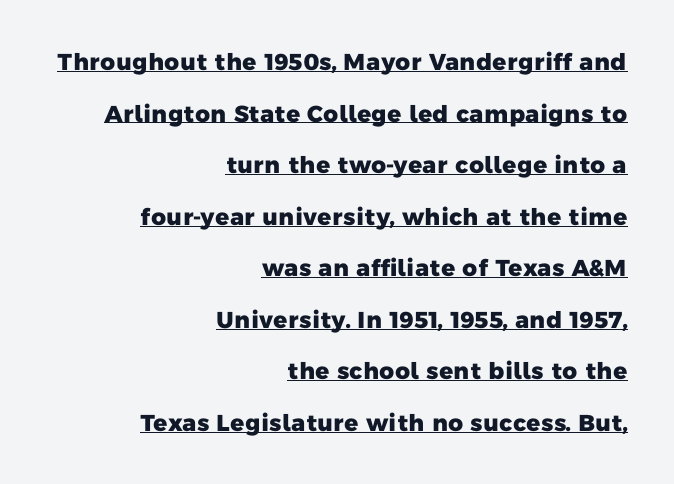
Characters follow at the spacing the type designer built in. Is there an underline? Yes — a line sits under the letters. Horizontally, the lines are justified to the trailing edge only. Leading: increased. How heavy is the stroke? Heavy — this is a bold.
